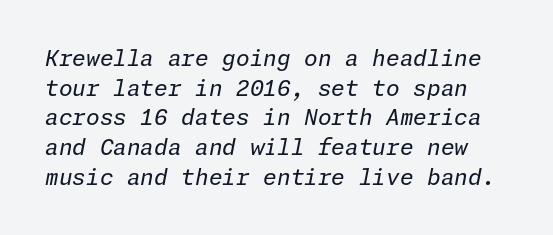
The image shows 22 px text type, italic (leaning right); set normal line spacing (1.35x), normal letter spacing, not underlined.
